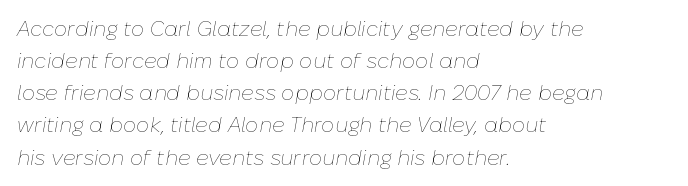
Q: Is the text bold? A: No.
Q: Is the text italic (slanted)? A: Yes, it leans right by about 10 degrees.
Q: Is the text underlined? A: No.
Q: How is the paragraph aligned? A: Left-aligned.
Q: Is the spacing between letters normal or unusually wide? A: Normal.
Q: Is the spacing between lines tight, normal or loose? A: Normal.
